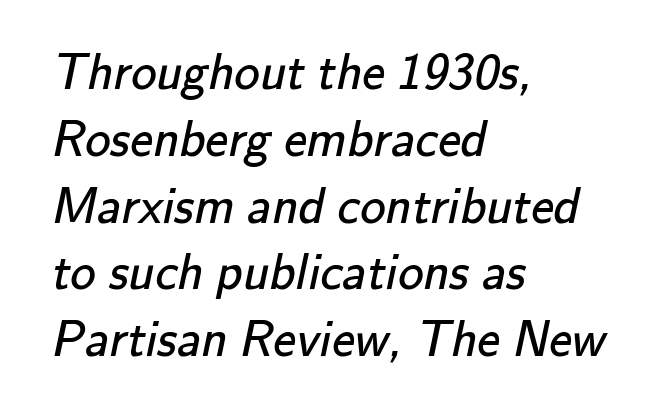
The image shows 51 px regular-weight sans-serif type; set left-aligned, normal line spacing (1.31x), normal letter spacing, not underlined; low stroke contrast and a small x-height.
